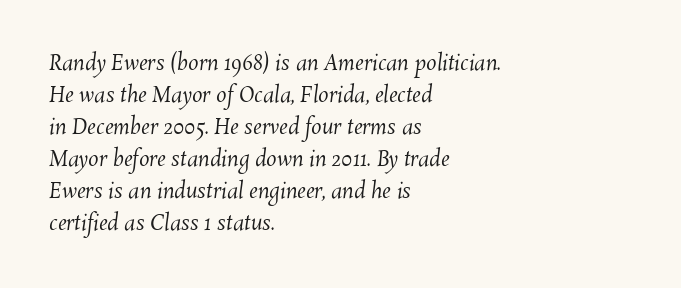
Counters stay open thanks to moderate or lighter strokes. Line spacing here is normal. Letters rest on an invisible, unmarked baseline. Tracking value appears to be zero — textbook default spacing. These lines are set flush left with a ragged right edge.
